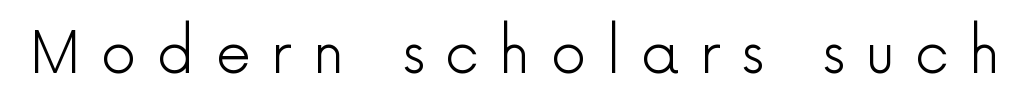
The image shows 56 px light sans-serif type, upright; set unusually wide letter spacing (+0.36 em), not underlined; a medium x-height.
